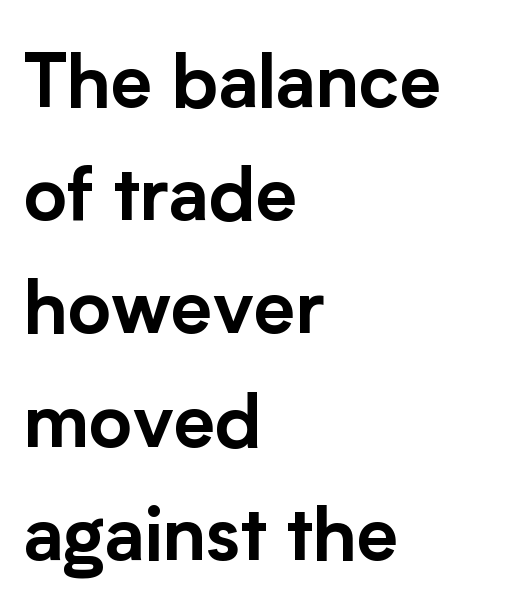
{"serif": "no", "italic": "no", "width": "normal", "stroke_contrast": "low", "x_height": "medium", "monospaced": "no", "underline": "no", "align": "left", "line_spacing": "normal", "line_spacing_ratio": 1.53, "letter_spacing": "normal", "letter_spacing_em": 0.0, "glyph_px": 74}
